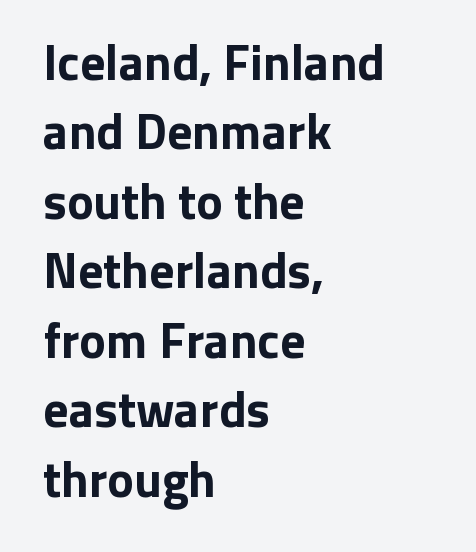
Designer's note — italics off, roman on. This sample uses plain, unmodified letter spacing. This sample uses a sans-serif face. The setting favours the left margin, as ordinary paragraphs usually do.
